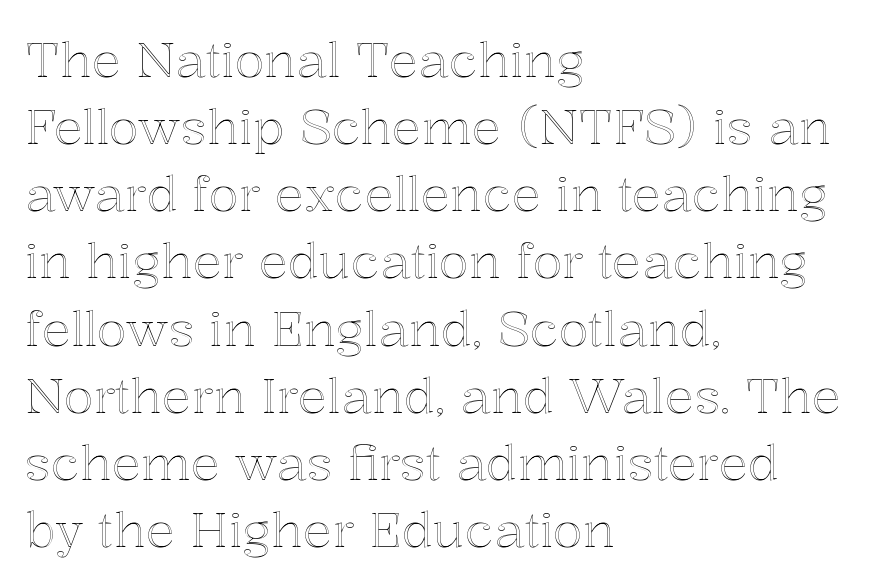
{"italic": "no", "width": "normal", "x_height": "medium", "monospaced": "no", "underline": "no", "align": "left", "line_spacing": "normal", "line_spacing_ratio": 1.37, "letter_spacing": "normal", "letter_spacing_em": 0.0, "glyph_px": 49}
